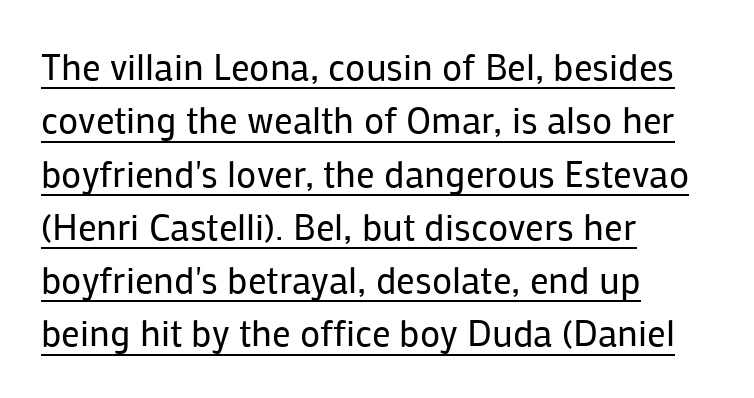
This is not heavy type; no bold has been used. Short note: letters normally spaced. What kind of face is this? One without serifs — a sans. The ragged edge is on the right, which tells us the setting is flush left.
